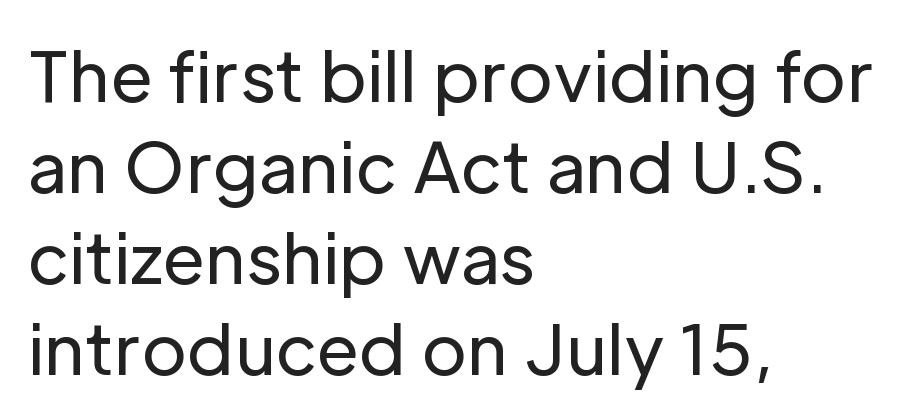
The image shows 69 px regular-weight sans-serif type, upright; set left-aligned, normal line spacing (1.32x), normal letter spacing, not underlined; low stroke contrast and a medium x-height.
